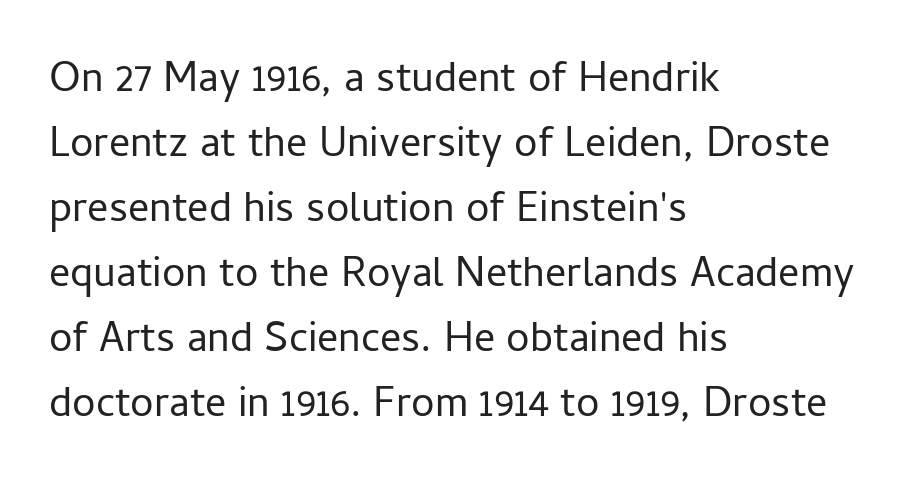
{"serif": "no", "italic": "no", "bold": "no", "weight": "regular", "width": "normal", "stroke_contrast": "low", "x_height": "medium", "monospaced": "no", "underline": "no", "align": "left", "line_spacing": "normal", "line_spacing_ratio": 1.55, "letter_spacing": "normal", "letter_spacing_em": 0.0, "glyph_px": 42}
